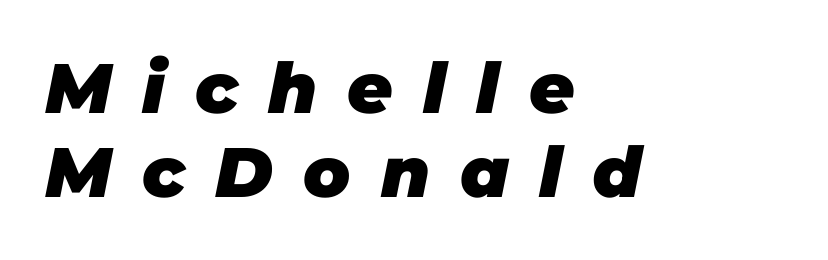
Honestly, there is no underline to notice here at all. Inter-character spacing is expanded well beyond the font's built-in metrics. Chunky letters — that's bold for sure. Compared with a centered layout, this one pins lines to the left instead. Each letter keeps its own natural width here, so spacing adapts to shape.
